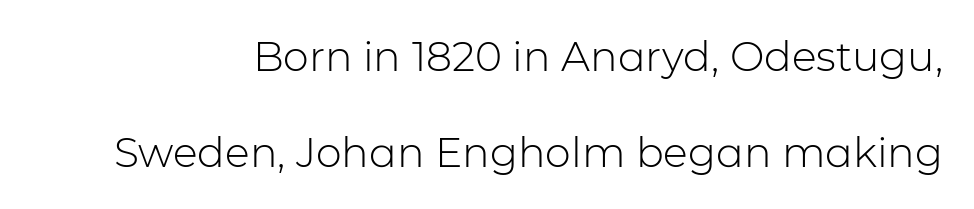
The image shows 41 px light sans-serif type, upright; set loose line spacing (2.33x), normal letter spacing, not underlined; low stroke contrast and a medium x-height.
